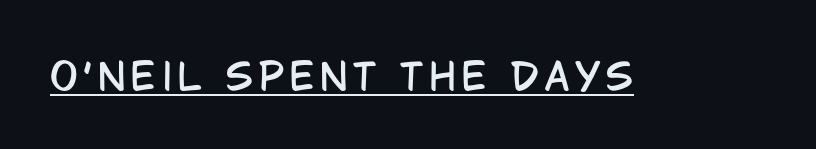
The image shows 37 px condensed sans-serif type, upright; set underlined; low stroke contrast and a large x-height.
